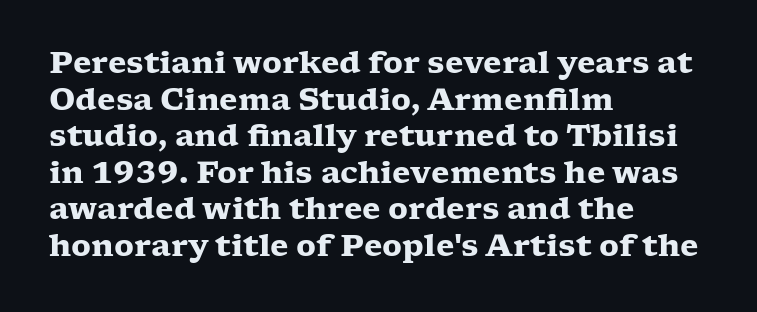
Honestly, the letter spacing is just normal — you wouldn't notice it. Horizontally, the lines are justified to the leading edge only. The characters display serif detailing at their extremities. Letters rest on an invisible, unmarked baseline.
